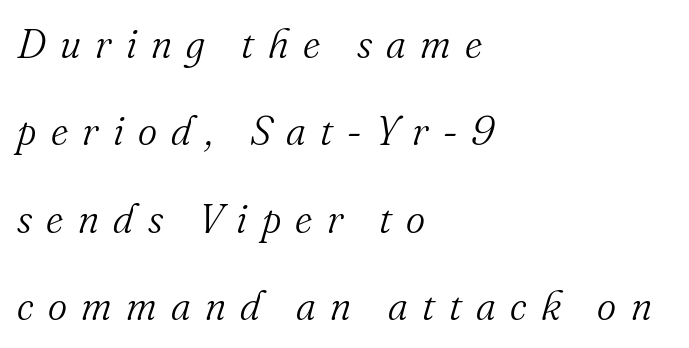
Q: Is the text bold? A: No.
Q: Is the text italic (slanted)? A: Yes, it leans right by about 16 degrees.
Q: Is the typeface a serif or a sans-serif typeface? A: Serif.
Q: Is the text underlined? A: No.
Q: How is the paragraph aligned? A: Left-aligned.
Q: Is the spacing between letters normal or unusually wide? A: Unusually wide.
Q: Is the spacing between lines tight, normal or loose? A: Loose.
Q: Width (condensed, normal, or wide)? A: Normal.
Q: Stroke contrast? A: Medium.
Q: x-height? A: Small.
Q: Monospaced? A: No.
